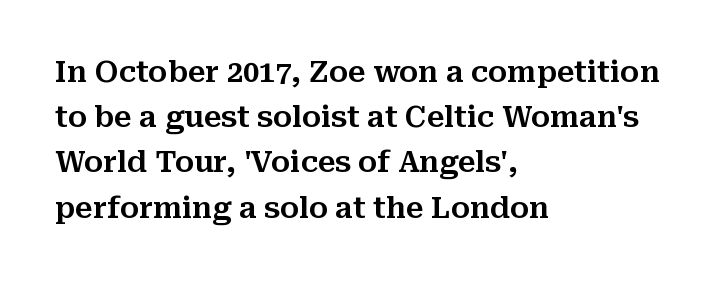
The image shows 29 px serif type, upright; set left-aligned, normal line spacing (1.56x), normal letter spacing, not underlined; medium stroke contrast and a medium x-height.
